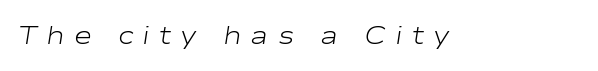
{"italic": "yes", "lean": "right", "slant_degrees": 9, "bold": "no", "underline": "no", "letter_spacing": "wide", "letter_spacing_em": 0.36, "glyph_px": 25}
